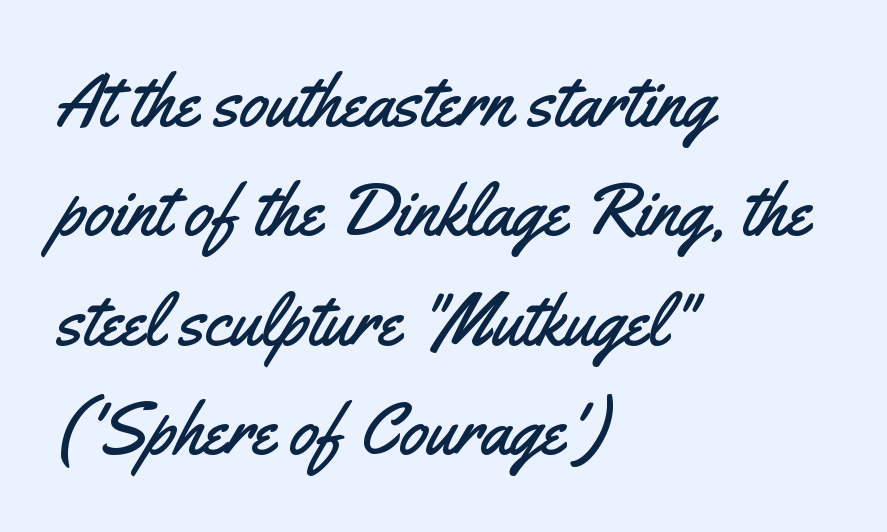
{"serif": "no", "width": "condensed", "stroke_contrast": "medium", "x_height": "small", "monospaced": "no", "underline": "no", "align": "left", "line_spacing": "normal", "line_spacing_ratio": 1.5, "letter_spacing": "normal", "letter_spacing_em": 0.0, "glyph_px": 73}
